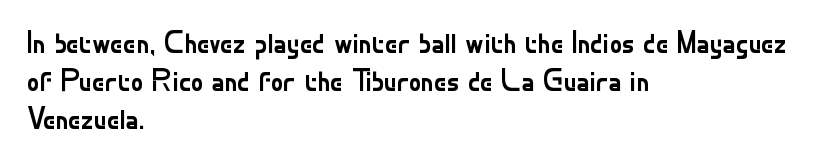
{"serif": "no", "italic": "no", "bold": "no", "weight": "regular", "width": "normal", "stroke_contrast": "low", "x_height": "small", "monospaced": "no", "underline": "no", "align": "left", "line_spacing_ratio": 1.22, "letter_spacing": "normal", "letter_spacing_em": 0.0, "glyph_px": 31}
